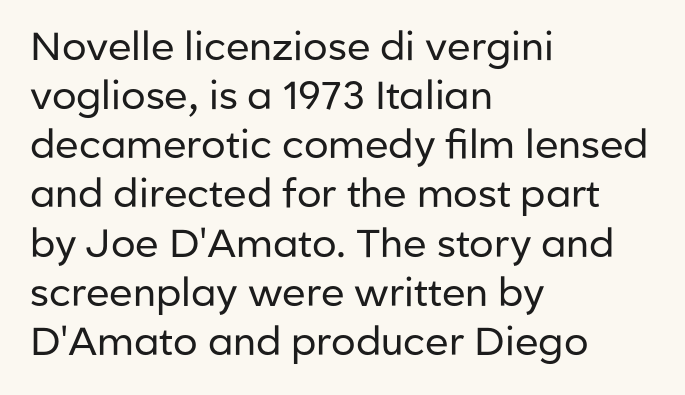
The image shows 39 px regular-weight sans-serif type, upright; set left-aligned, normal line spacing (1.26x), normal letter spacing, not underlined; low stroke contrast and a medium x-height.
